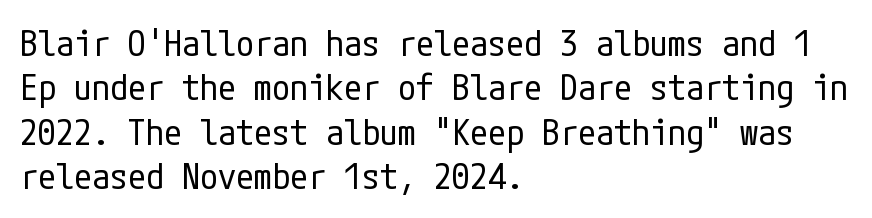
{"serif": "no", "italic": "no", "bold": "no", "weight": "regular", "width": "condensed", "stroke_contrast": "low", "x_height": "medium", "underline": "no", "align": "left", "line_spacing_ratio": 1.23, "letter_spacing": "normal", "letter_spacing_em": 0.0, "glyph_px": 36}
